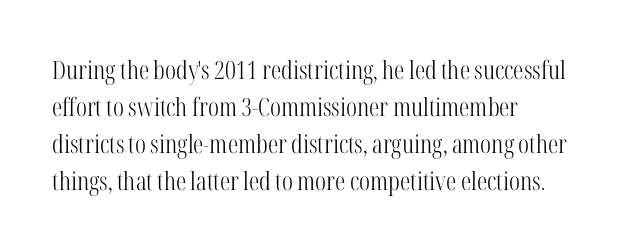
The image shows 25 px text type, upright; set normal line spacing (1.48x), normal letter spacing, not underlined.
